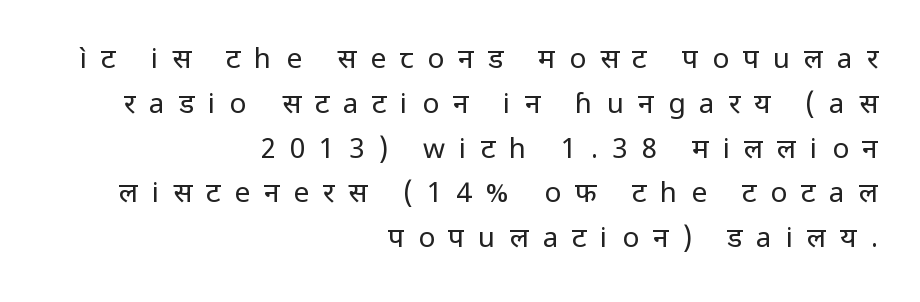
The image shows 28 px regular-weight sans-serif type, upright; set right-aligned, normal line spacing (1.6x), unusually wide letter spacing (+0.5 em), not underlined; low stroke contrast and a medium x-height.
